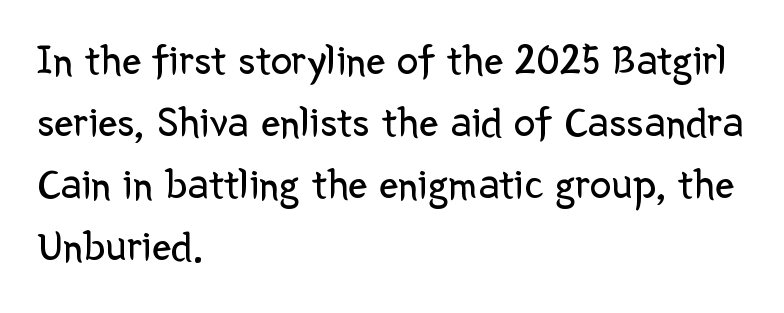
{"serif": "no", "italic": "no", "bold": "no", "weight": "regular", "width": "normal", "stroke_contrast": "low", "x_height": "medium", "monospaced": "no", "underline": "no", "align": "left", "line_spacing": "normal", "line_spacing_ratio": 1.44, "letter_spacing": "normal", "letter_spacing_em": 0.0, "glyph_px": 43}
